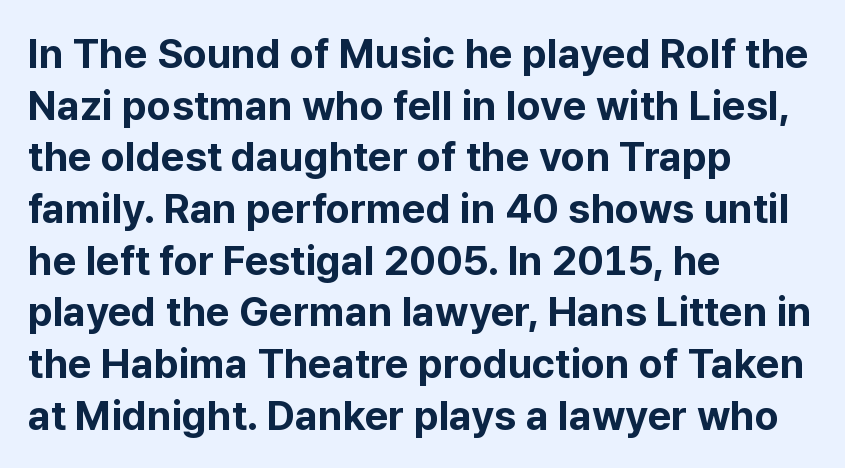
The image shows 41 px bold sans-serif type, upright; set left-aligned, normal line spacing (1.26x), normal letter spacing, not underlined; low stroke contrast and a medium x-height.
